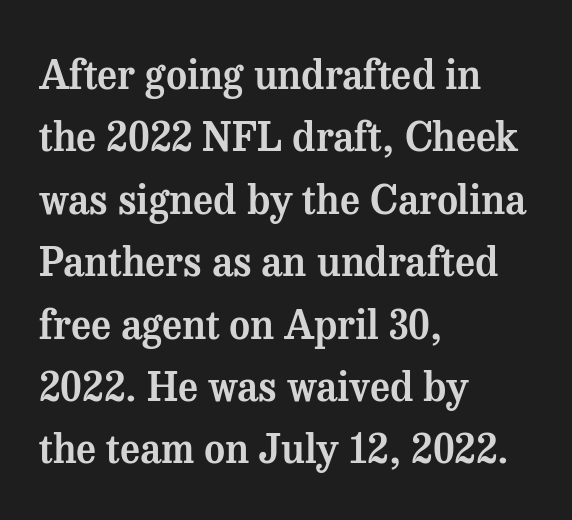
The passage is arranged the way most books set body copy — flush left. The typeface chosen for these lines features serifs. Vertical spacing — default. The lettering stays uniformly vertical, giving the passage a roman look.
